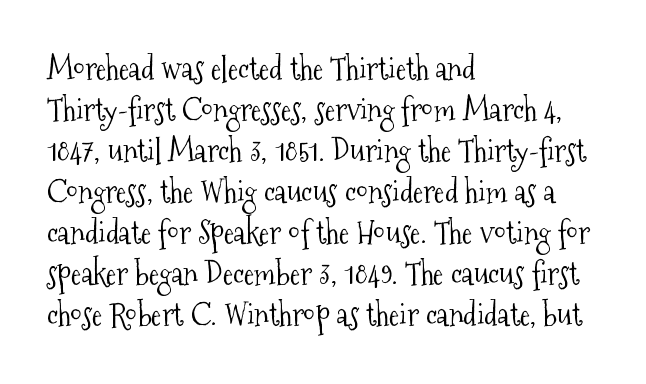
{"serif": "yes", "italic": "no", "bold": "no", "weight": "light", "width": "condensed", "stroke_contrast": "medium", "x_height": "medium", "monospaced": "no", "underline": "no", "align": "left", "line_spacing": "normal", "line_spacing_ratio": 1.32, "letter_spacing": "normal", "letter_spacing_em": 0.0, "glyph_px": 31}
